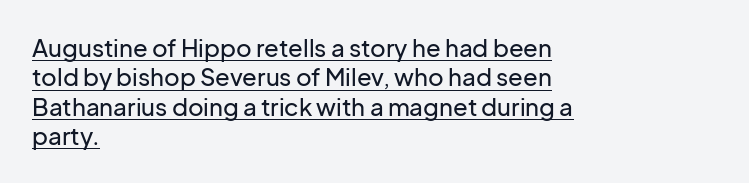
Q: Is the text italic (slanted)? A: No, it is upright.
Q: Is the text underlined? A: Yes.
Q: How is the paragraph aligned? A: Left-aligned.
Q: Is the spacing between letters normal or unusually wide? A: Normal.
